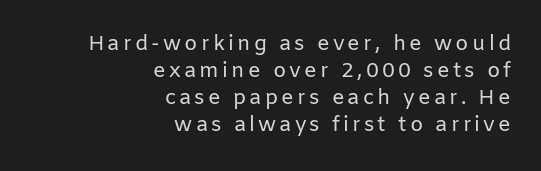
{"italic": "no", "bold": "no", "underline": "no", "align": "right", "line_spacing": "normal", "line_spacing_ratio": 1.29, "glyph_px": 21}
